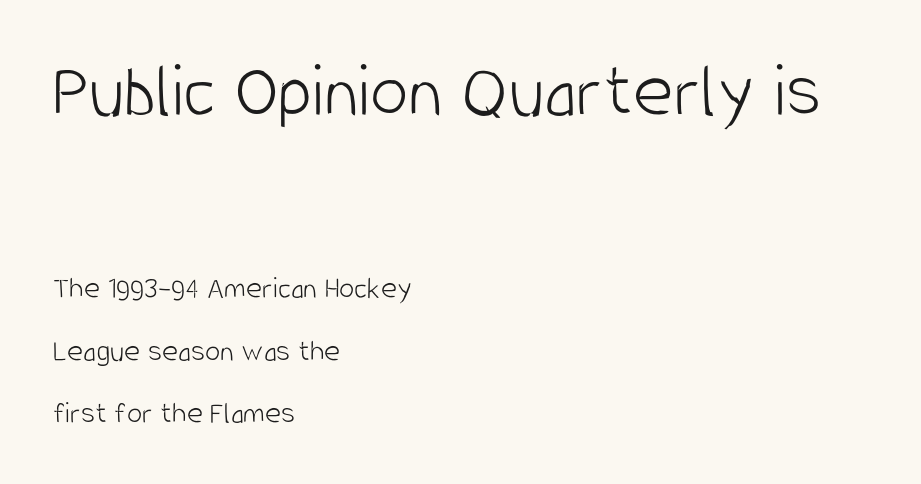
The specimen omits any rule beneath the text block's lines. Words appear dense and cohesive because spacing is normal. Looks like regular typesetting: each glyph gets only the width it needs. The rendering shrinks the type as you move from the upper chunk to the lower. No heavy texture on the line: the type isn't bold.
